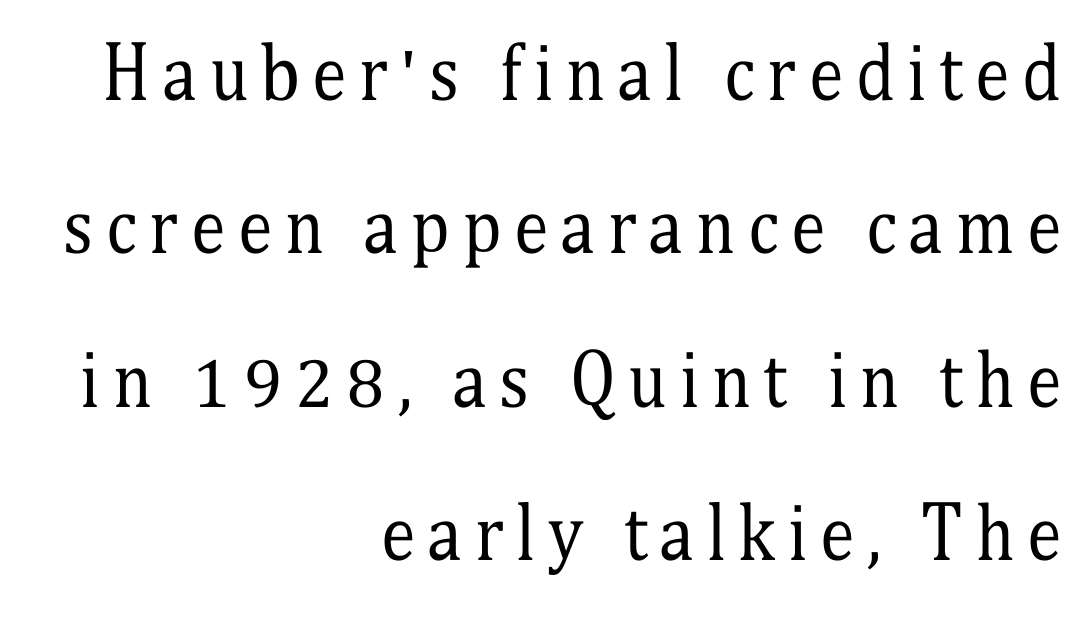
Honestly, the rows look like they've been pulled way apart. A student would call this right alignment; a typographer would say flush right, rag left. The words here are not underlined. The letters advance in unequal steps, a hallmark of proportional type. Notice how the stems are strictly vertical — no italics here. Does the type have serifs? Yes, each stem ends in a small foot.
